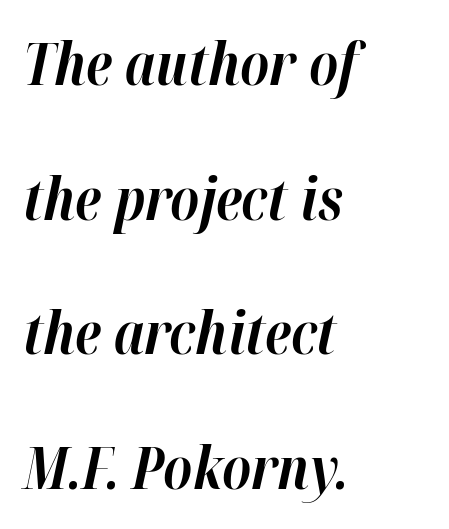
Q: Is the text bold? A: Yes.
Q: Is the text italic (slanted)? A: Yes, it leans right by about 12 degrees.
Q: Is the text underlined? A: No.
Q: How is the paragraph aligned? A: Left-aligned.
Q: Is the spacing between letters normal or unusually wide? A: Normal.
Q: Is the spacing between lines tight, normal or loose? A: Loose.
Q: Width (condensed, normal, or wide)? A: Normal.
Q: Stroke contrast? A: High.
Q: x-height? A: Medium.
Q: Monospaced? A: No.
